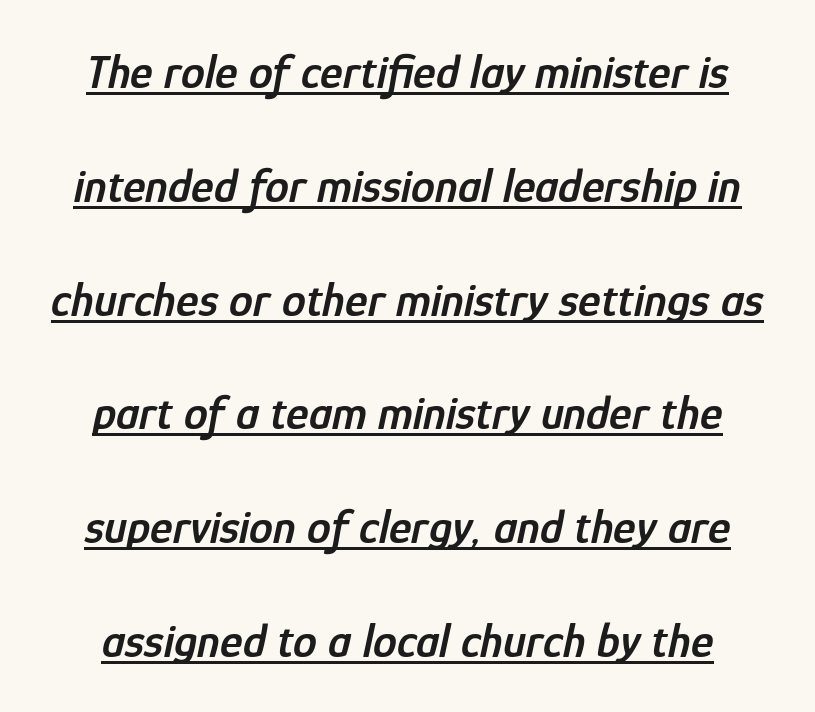
The letters advance in unequal steps, a hallmark of proportional type. You could fit nearly another row in the gap between these rows. A typesetter would call this zero additional tracking. This is oblique type, the kind used for emphasis or titles. This is the in-between weight designers call semibold or demi. Underlining? Definitely there.
